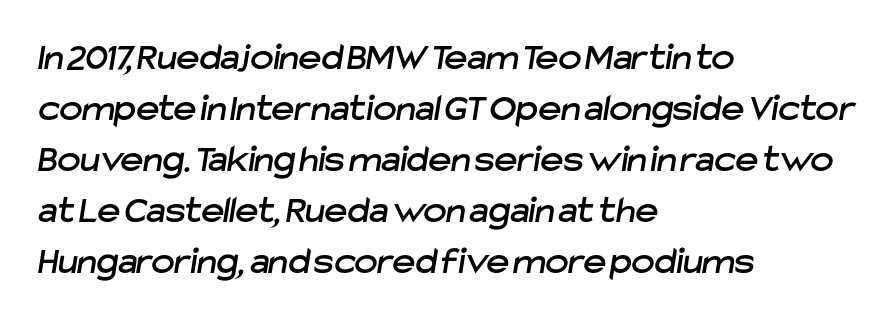
Q: Is the typeface a serif or a sans-serif typeface? A: Sans-serif.
Q: Is the text underlined? A: No.
Q: How is the paragraph aligned? A: Left-aligned.
Q: Is the spacing between letters normal or unusually wide? A: Normal.
Q: Is the spacing between lines tight, normal or loose? A: Normal.
Q: Width (condensed, normal, or wide)? A: Normal.
Q: Stroke contrast? A: Low.
Q: x-height? A: Medium.
Q: Monospaced? A: No.
